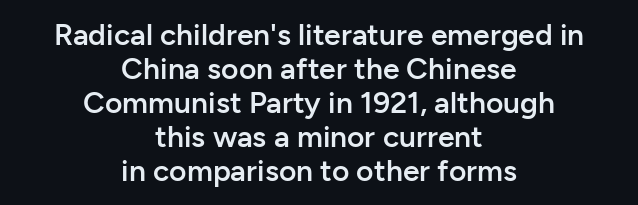
Q: Is the text bold? A: Semi-bold.
Q: Is the text italic (slanted)? A: No, it is upright.
Q: Is the typeface a serif or a sans-serif typeface? A: Sans-serif.
Q: Is the text underlined? A: No.
Q: How is the paragraph aligned? A: Centered.
Q: Is the spacing between letters normal or unusually wide? A: Normal.
Q: Is the spacing between lines tight, normal or loose? A: Tight.
Q: Width (condensed, normal, or wide)? A: Normal.
Q: Stroke contrast? A: Low.
Q: x-height? A: Medium.
Q: Monospaced? A: No.
